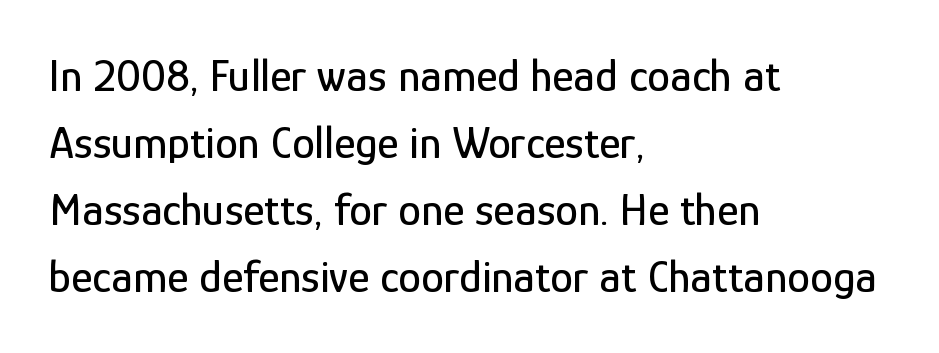
Casual observation: everything's shoved over to the left. I'd call this a sans setting — the letters go barefoot. No italicization has been applied; the sample stays upright. Beneath every word, the page is bare. This sample has the flowing, uneven cadence of proportional lettering.
